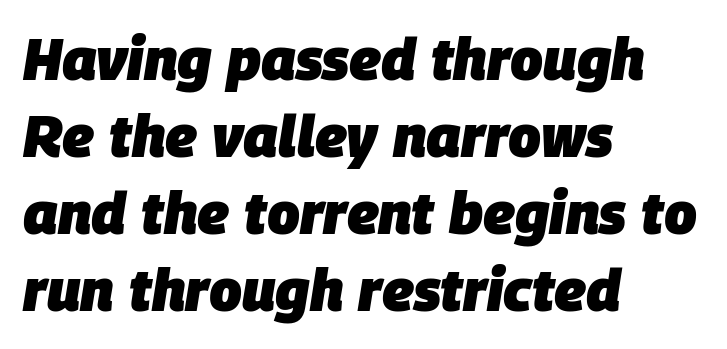
{"italic": "yes", "lean": "right", "slant_degrees": 9, "bold": "yes", "weight": "heavy", "width": "normal", "stroke_contrast": "low", "x_height": "large", "monospaced": "no", "underline": "no", "align": "left", "line_spacing": "normal", "line_spacing_ratio": 1.33, "letter_spacing": "normal", "letter_spacing_em": 0.0, "glyph_px": 58}
